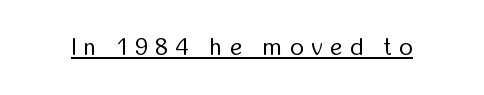
This is roman type, the default non-slanted kind. Honestly, the letter spacing is so wide it's the main thing you notice. Beneath each row of characters lies a ruled line. The weight tops out at a normal text grade.
